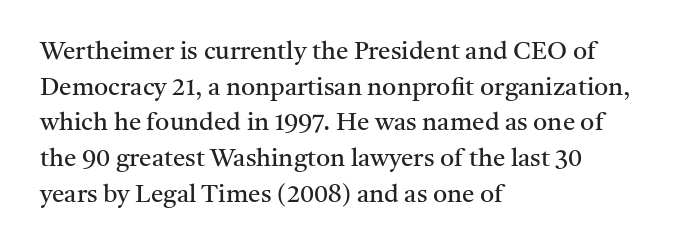
Q: Is the text bold? A: No.
Q: Is the text italic (slanted)? A: No, it is upright.
Q: Is the text underlined? A: No.
Q: How is the paragraph aligned? A: Left-aligned.
Q: Is the spacing between letters normal or unusually wide? A: Normal.
Q: Is the spacing between lines tight, normal or loose? A: Normal.
